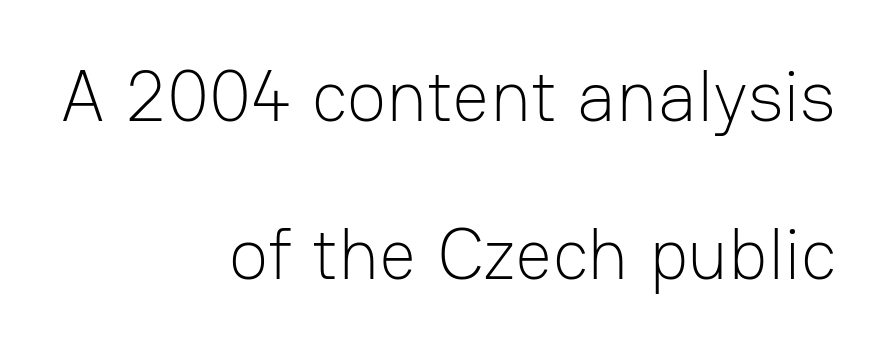
{"serif": "no", "italic": "no", "bold": "no", "weight": "light", "width": "normal", "stroke_contrast": "low", "x_height": "medium", "monospaced": "no", "underline": "no", "align": "right", "line_spacing": "loose", "line_spacing_ratio": 2.16, "letter_spacing": "normal", "letter_spacing_em": 0.0, "glyph_px": 73}
